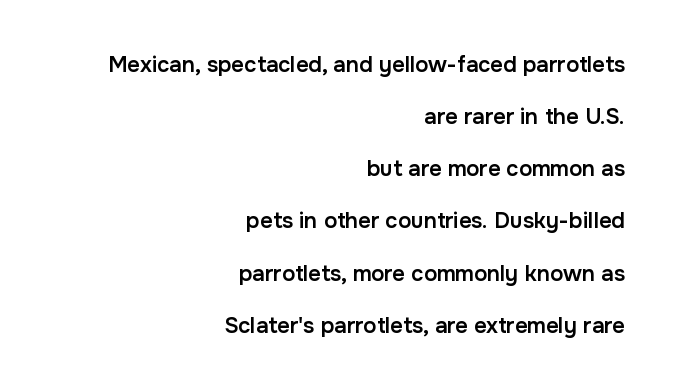
Alignment: flush right. Ascenders rise straight up at ninety degrees. Weight check: semibold — heavier than regular, not quite bold. The leading is generous, giving the passage an open texture. Is the letter spacing exaggerated? No — it looks like the ordinary default.
